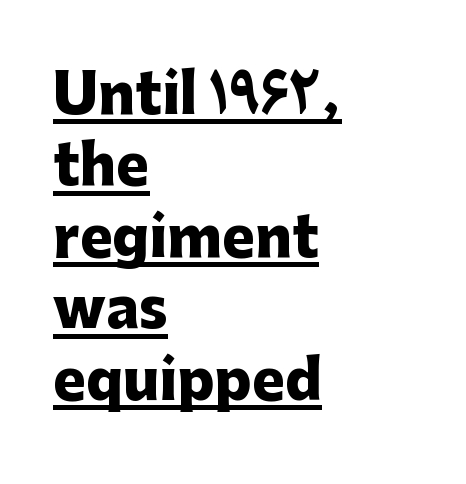
Q: Is the text bold? A: Yes.
Q: Is the text italic (slanted)? A: No, it is upright.
Q: Is the typeface a serif or a sans-serif typeface? A: Sans-serif.
Q: Is the text underlined? A: Yes.
Q: How is the paragraph aligned? A: Left-aligned.
Q: Is the spacing between letters normal or unusually wide? A: Normal.
Q: Is the spacing between lines tight, normal or loose? A: Normal.
Q: Width (condensed, normal, or wide)? A: Normal.
Q: Stroke contrast? A: Low.
Q: x-height? A: Medium.
Q: Monospaced? A: No.
